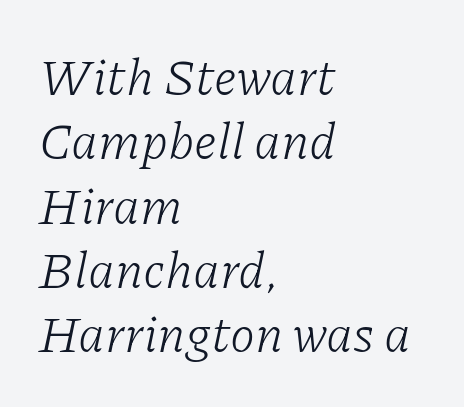
{"serif": "yes", "italic": "yes", "lean": "right", "slant_degrees": 11, "bold": "no", "weight": "light", "width": "normal", "stroke_contrast": "low", "x_height": "medium", "monospaced": "no", "underline": "no", "align": "left", "line_spacing": "normal", "line_spacing_ratio": 1.26, "letter_spacing": "normal", "letter_spacing_em": 0.0, "glyph_px": 51}
